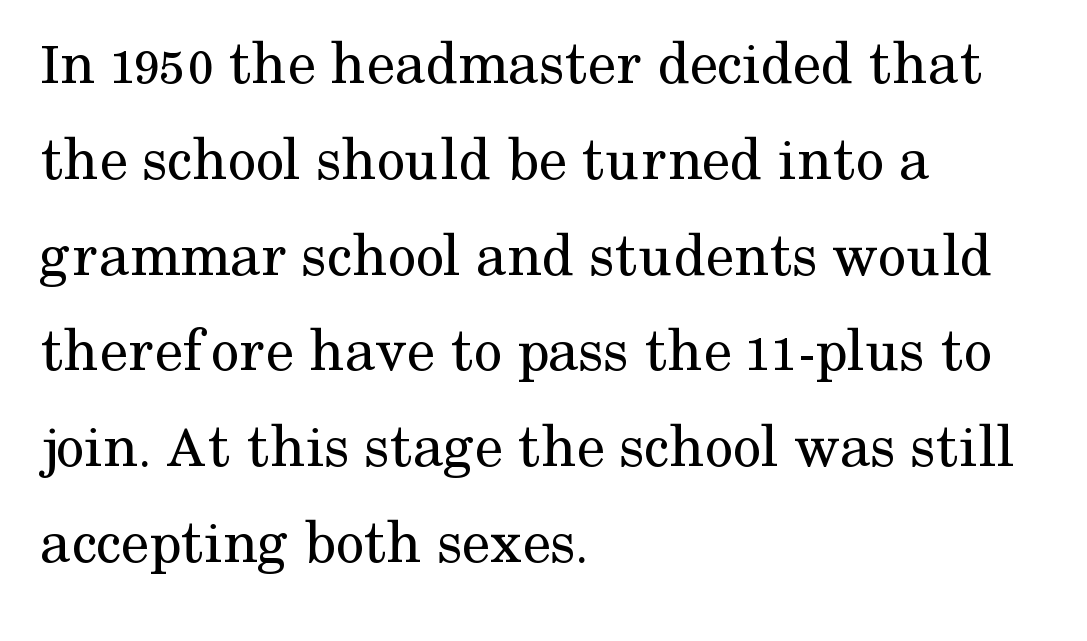
This is not heavy type; no bold has been used. Students, observe: this is what conventionally led text looks like. Serif or sans? Serif — the stroke terminals have little feet. You could call the tracking neutral — neither tight nor loose. Has an underline been added? It has not.
